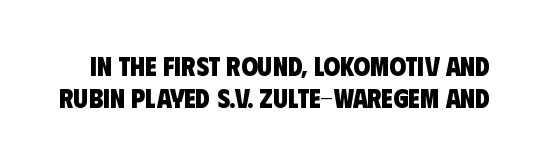
Letters rest on an invisible, unmarked baseline. Typographic density is high because the face is bold. Letter spacing: default.
